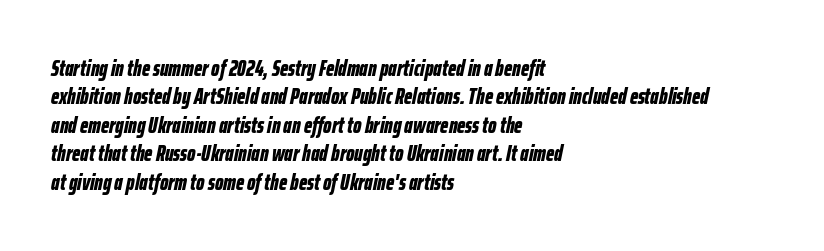
The image shows 22 px bold type, italic (leaning right); set left-aligned, normal line spacing (1.29x), normal letter spacing, not underlined.
